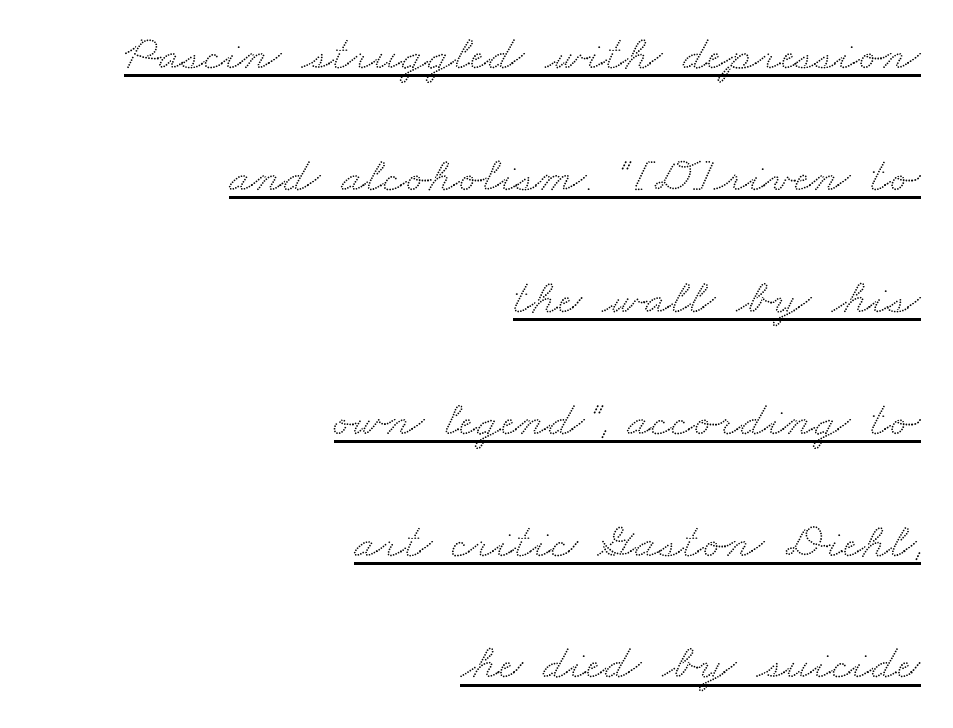
Q: Is the typeface a serif or a sans-serif typeface? A: Serif.
Q: Is the text underlined? A: Yes.
Q: How is the paragraph aligned? A: Right-aligned.
Q: Is the spacing between letters normal or unusually wide? A: Normal.
Q: Is the spacing between lines tight, normal or loose? A: Loose.
Q: Width (condensed, normal, or wide)? A: Wide.
Q: Stroke contrast? A: Medium.
Q: x-height? A: Small.
Q: Monospaced? A: No.
